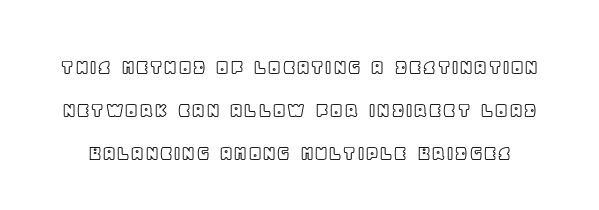
Q: Is the text italic (slanted)? A: No, it is upright.
Q: Is the text underlined? A: No.
Q: Is the spacing between letters normal or unusually wide? A: Normal.
